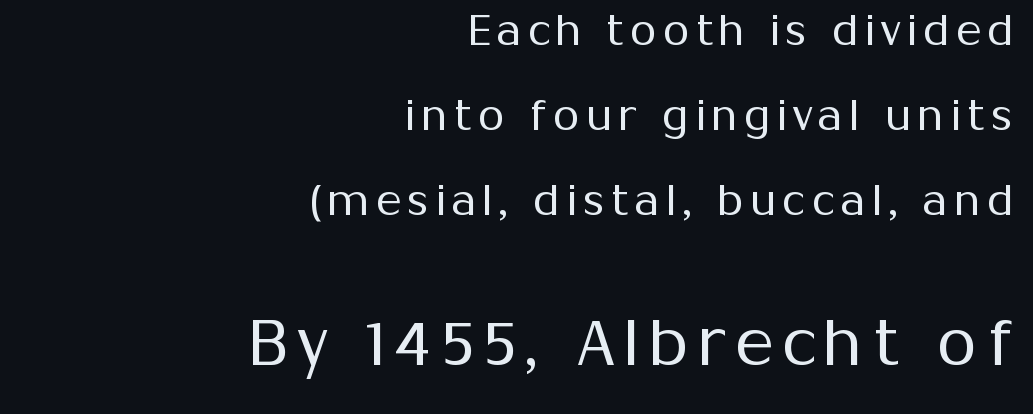
Q: Is the text bold? A: No.
Q: Is the text italic (slanted)? A: No, it is upright.
Q: Is the typeface a serif or a sans-serif typeface? A: Sans-serif.
Q: Is the text underlined? A: No.
Q: How is the paragraph aligned? A: Right-aligned.
Q: Is the spacing between lines tight, normal or loose? A: Loose.
Q: Which block of text is set in a larger size, the first (top) or the second (bottom)? A: The second (bottom) one.
Q: Width (condensed, normal, or wide)? A: Normal.
Q: Stroke contrast? A: Medium.
Q: x-height? A: Medium.
Q: Monospaced? A: No.
